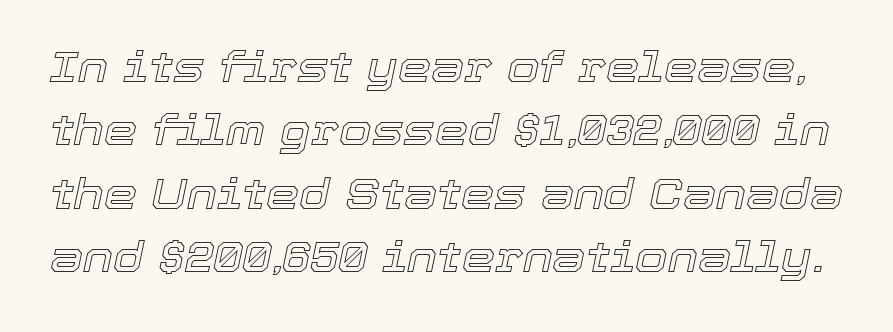
{"italic": "yes", "lean": "right", "slant_degrees": 12, "width": "normal", "x_height": "medium", "monospaced": "no", "underline": "no", "line_spacing": "normal", "line_spacing_ratio": 1.51, "letter_spacing": "normal", "letter_spacing_em": 0.0, "glyph_px": 42}
